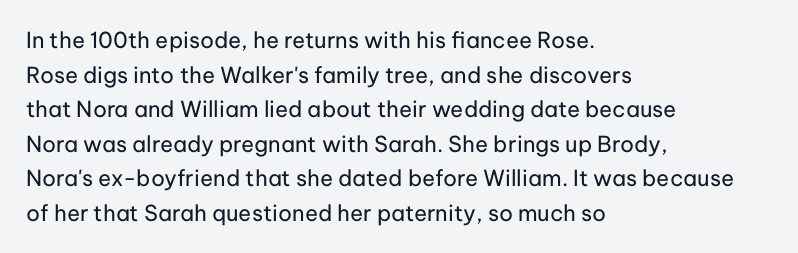
Q: Is the text bold? A: No.
Q: Is the text italic (slanted)? A: No, it is upright.
Q: Is the text underlined? A: No.
Q: How is the paragraph aligned? A: Left-aligned.
Q: Is the spacing between letters normal or unusually wide? A: Normal.
Q: Is the spacing between lines tight, normal or loose? A: Normal.
